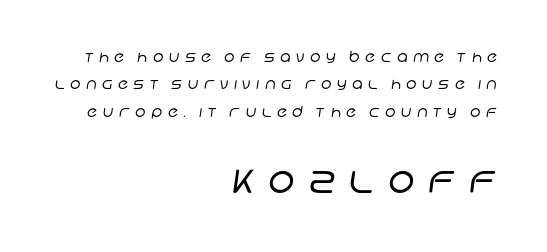
The image shows 38 px regular-weight sans-serif type; set right-aligned, line spacing 1.82x, unusually wide letter spacing (+0.36 em), not underlined; the second (bottom) block is 2.53x larger; low stroke contrast and a large x-height.
